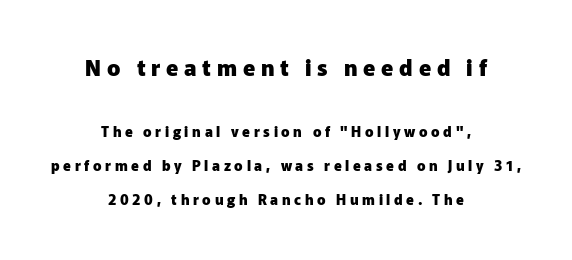
Q: Is the text bold? A: Yes.
Q: Is the text italic (slanted)? A: No, it is upright.
Q: Is the text underlined? A: No.
Q: How is the paragraph aligned? A: Centered.
Q: Is the spacing between letters normal or unusually wide? A: Unusually wide.
Q: Is the spacing between lines tight, normal or loose? A: Loose.
Q: Which block of text is set in a larger size, the first (top) or the second (bottom)? A: The first (top) one.
